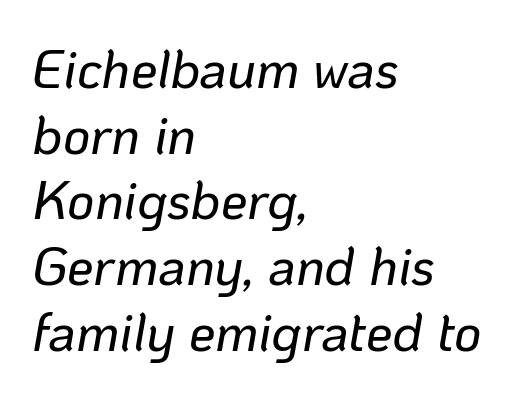
{"italic": "yes", "lean": "right", "slant_degrees": 10, "width": "normal", "stroke_contrast": "low", "x_height": "medium", "monospaced": "no", "underline": "no", "align": "left", "line_spacing_ratio": 1.24, "letter_spacing": "normal", "letter_spacing_em": 0.0, "glyph_px": 53}
